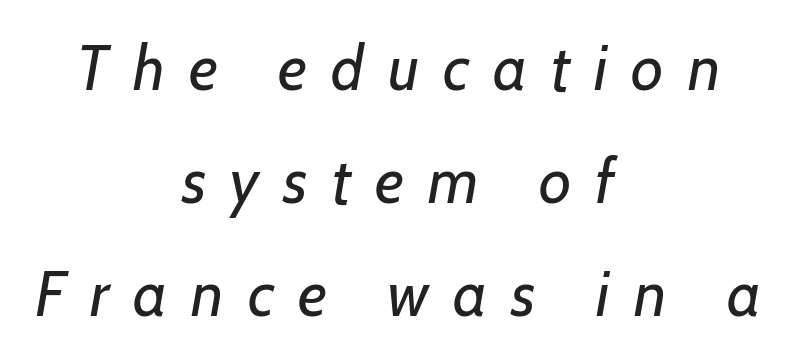
Q: Is the text bold? A: No.
Q: Is the text italic (slanted)? A: Yes, it leans right by about 7 degrees.
Q: Is the text underlined? A: No.
Q: How is the paragraph aligned? A: Centered.
Q: Is the spacing between letters normal or unusually wide? A: Unusually wide.
Q: Width (condensed, normal, or wide)? A: Normal.
Q: Stroke contrast? A: Low.
Q: x-height? A: Medium.
Q: Monospaced? A: No.
